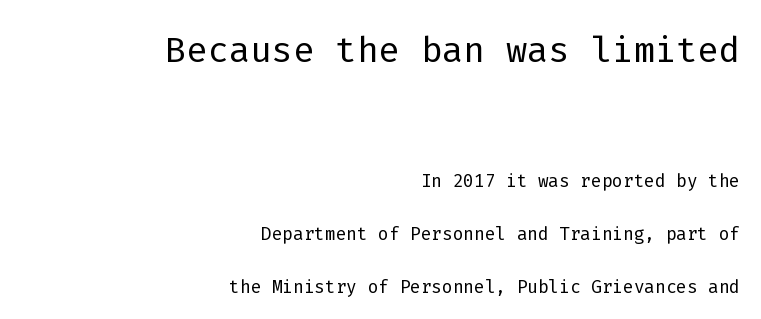
The image shows 50 px light sans-serif type, upright, monospaced; set right-aligned, loose line spacing (2.11x), normal letter spacing, not underlined; the first (top) block is 2.0x larger; low stroke contrast and a medium x-height.
